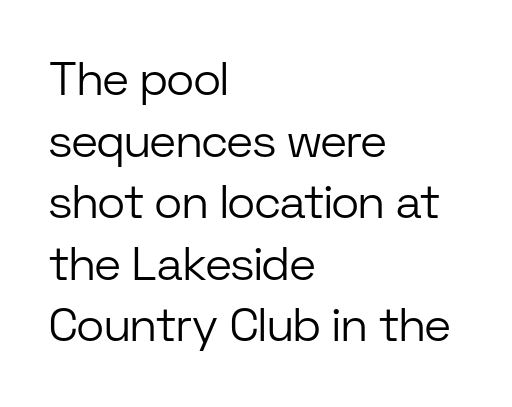
Q: Is the text bold? A: No.
Q: Is the text italic (slanted)? A: No, it is upright.
Q: Is the typeface a serif or a sans-serif typeface? A: Sans-serif.
Q: Is the text underlined? A: No.
Q: How is the paragraph aligned? A: Left-aligned.
Q: Is the spacing between letters normal or unusually wide? A: Normal.
Q: Is the spacing between lines tight, normal or loose? A: Normal.
Q: Width (condensed, normal, or wide)? A: Normal.
Q: Stroke contrast? A: Low.
Q: x-height? A: Medium.
Q: Monospaced? A: No.
